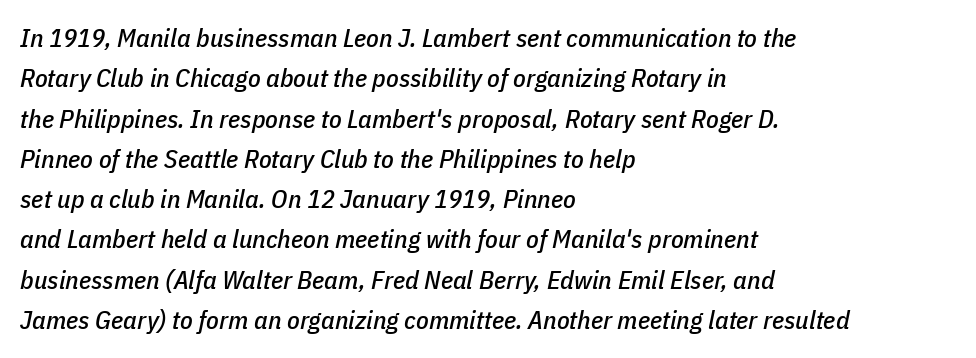
Q: Is the text italic (slanted)? A: Yes, it leans right by about 11 degrees.
Q: Is the text underlined? A: No.
Q: How is the paragraph aligned? A: Left-aligned.
Q: Is the spacing between letters normal or unusually wide? A: Normal.
Q: Is the spacing between lines tight, normal or loose? A: Normal.
